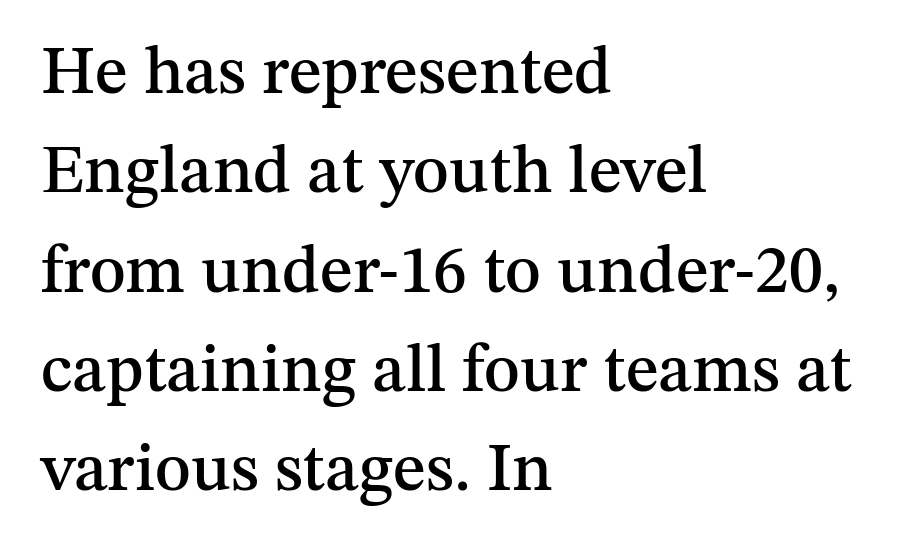
Q: Is the text italic (slanted)? A: No, it is upright.
Q: Is the typeface a serif or a sans-serif typeface? A: Serif.
Q: Is the text underlined? A: No.
Q: How is the paragraph aligned? A: Left-aligned.
Q: Is the spacing between letters normal or unusually wide? A: Normal.
Q: Is the spacing between lines tight, normal or loose? A: Normal.
Q: Width (condensed, normal, or wide)? A: Normal.
Q: Stroke contrast? A: Medium.
Q: x-height? A: Medium.
Q: Monospaced? A: No.
